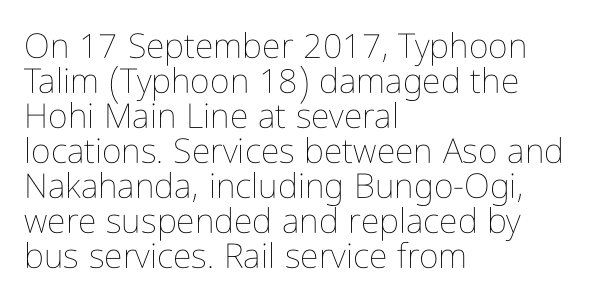
Q: Is the text bold? A: No.
Q: Is the text italic (slanted)? A: No, it is upright.
Q: Is the text underlined? A: No.
Q: How is the paragraph aligned? A: Left-aligned.
Q: Is the spacing between letters normal or unusually wide? A: Normal.
Q: Is the spacing between lines tight, normal or loose? A: Tight.
Q: Width (condensed, normal, or wide)? A: Condensed.
Q: Stroke contrast? A: Low.
Q: x-height? A: Medium.
Q: Monospaced? A: No.
